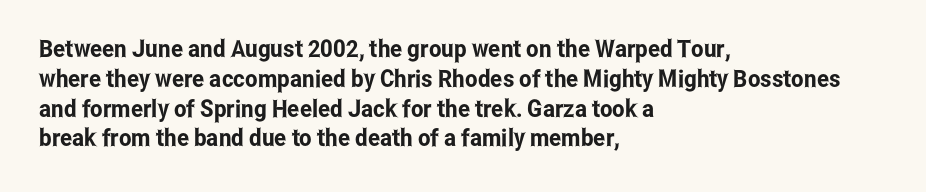
This sample uses an upright cut, with every glyph sitting square on the baseline. The space beneath each line is pristine and unruled. Short note: letters normally spaced. A classic flush-left, rag-right setting is used for this passage.
